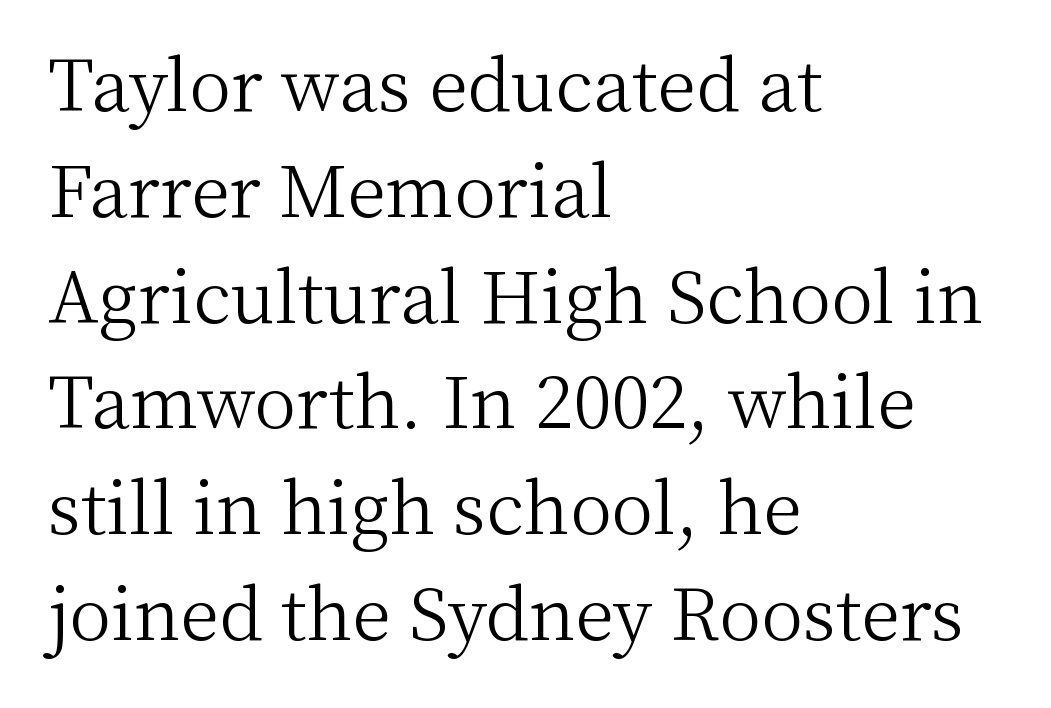
Q: Is the text bold? A: No.
Q: Is the text italic (slanted)? A: No, it is upright.
Q: Is the typeface a serif or a sans-serif typeface? A: Serif.
Q: Is the text underlined? A: No.
Q: How is the paragraph aligned? A: Left-aligned.
Q: Is the spacing between letters normal or unusually wide? A: Normal.
Q: Is the spacing between lines tight, normal or loose? A: Normal.
Q: Width (condensed, normal, or wide)? A: Normal.
Q: Stroke contrast? A: Medium.
Q: x-height? A: Medium.
Q: Monospaced? A: No.
